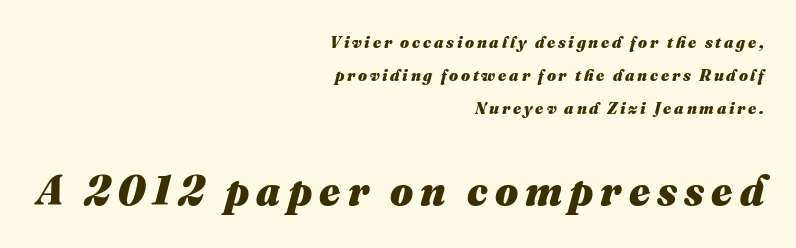
Q: Is the text bold? A: Yes.
Q: Is the text italic (slanted)? A: Yes, it leans right by about 16 degrees.
Q: Is the text underlined? A: No.
Q: How is the paragraph aligned? A: Right-aligned.
Q: Is the spacing between lines tight, normal or loose? A: Loose.
Q: Which block of text is set in a larger size, the first (top) or the second (bottom)? A: The second (bottom) one.
Q: Width (condensed, normal, or wide)? A: Normal.
Q: Stroke contrast? A: Medium.
Q: x-height? A: Medium.
Q: Monospaced? A: No.
